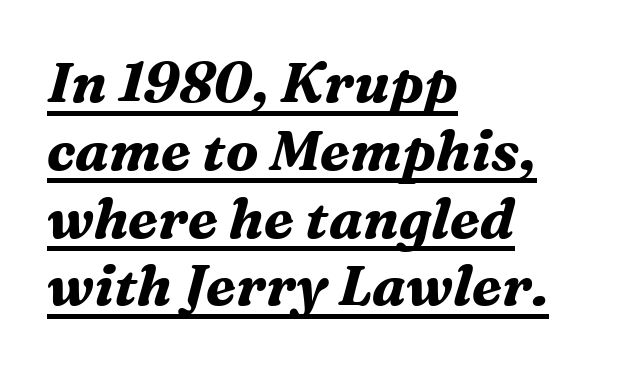
{"serif": "yes", "italic": "yes", "lean": "right", "slant_degrees": 16, "bold": "yes", "weight": "bold", "width": "normal", "stroke_contrast": "medium", "x_height": "medium", "monospaced": "no", "underline": "yes", "align": "left", "line_spacing_ratio": 1.21, "letter_spacing": "normal", "letter_spacing_em": 0.0, "glyph_px": 56}
